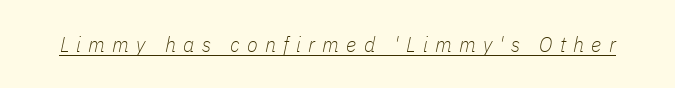
Q: Is the text bold? A: No.
Q: Is the text italic (slanted)? A: Yes, it leans right by about 11 degrees.
Q: Is the text underlined? A: Yes.
Q: Is the spacing between letters normal or unusually wide? A: Unusually wide.
